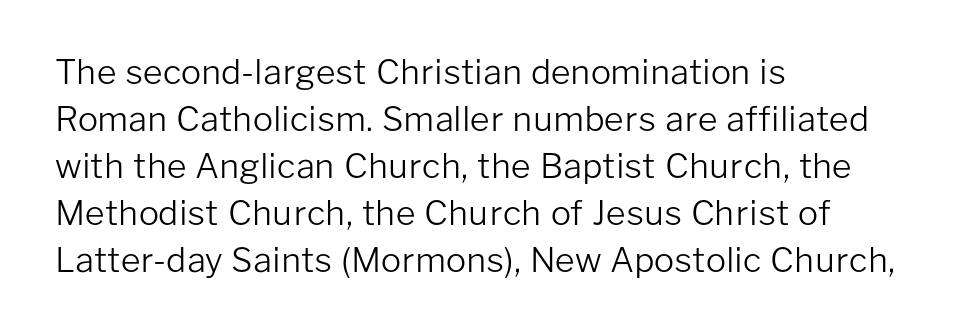
{"serif": "no", "italic": "no", "bold": "no", "weight": "light", "width": "normal", "stroke_contrast": "low", "x_height": "medium", "monospaced": "no", "underline": "no", "align": "left", "line_spacing": "normal", "line_spacing_ratio": 1.38, "letter_spacing": "normal", "letter_spacing_em": 0.0, "glyph_px": 34}
